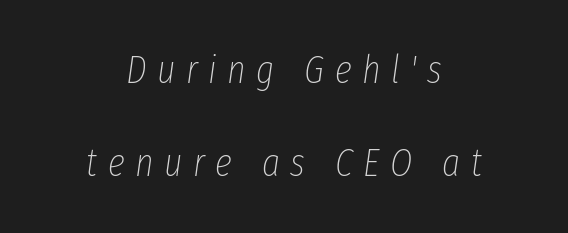
Letters have the restrained weight of plain body copy at most. Loosely led — the rows are spread out. If you drew a line through each stem, it would be angled. Letters rest on an invisible, unmarked baseline. Compared with a flush-left layout, this one balances lines on the center instead.
